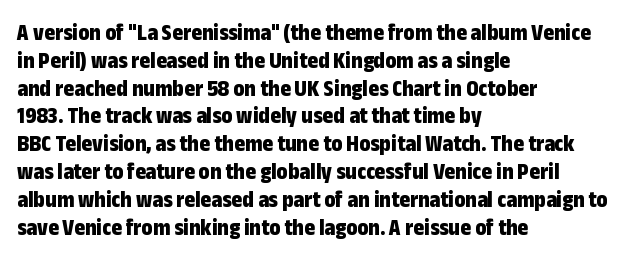
{"italic": "no", "bold": "yes", "underline": "no", "align": "left", "line_spacing_ratio": 1.21, "letter_spacing": "normal", "letter_spacing_em": 0.0, "glyph_px": 23}
